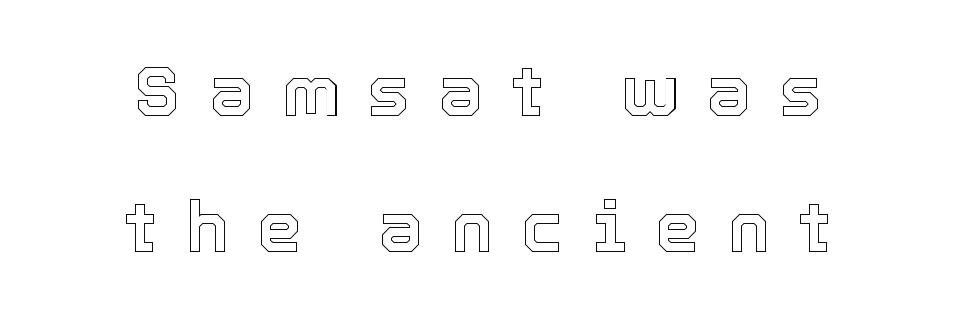
You could not count columns in this text — the font is proportionally spaced. A student would call this center alignment; a typographer would say set centered. This sample uses an upright cut, with every glyph sitting square on the baseline. If you measured baseline to baseline, you'd find a long distance. Tracking value appears strongly positive — letters spread wide.
